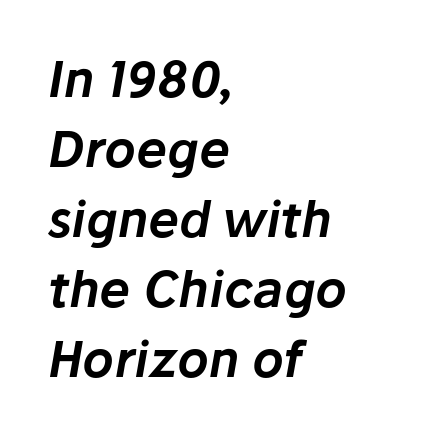
Q: Is the text italic (slanted)? A: Yes, it leans right by about 10 degrees.
Q: Is the text underlined? A: No.
Q: How is the paragraph aligned? A: Left-aligned.
Q: Is the spacing between letters normal or unusually wide? A: Normal.
Q: Is the spacing between lines tight, normal or loose? A: Normal.
Q: Width (condensed, normal, or wide)? A: Normal.
Q: Stroke contrast? A: Low.
Q: x-height? A: Medium.
Q: Monospaced? A: No.
